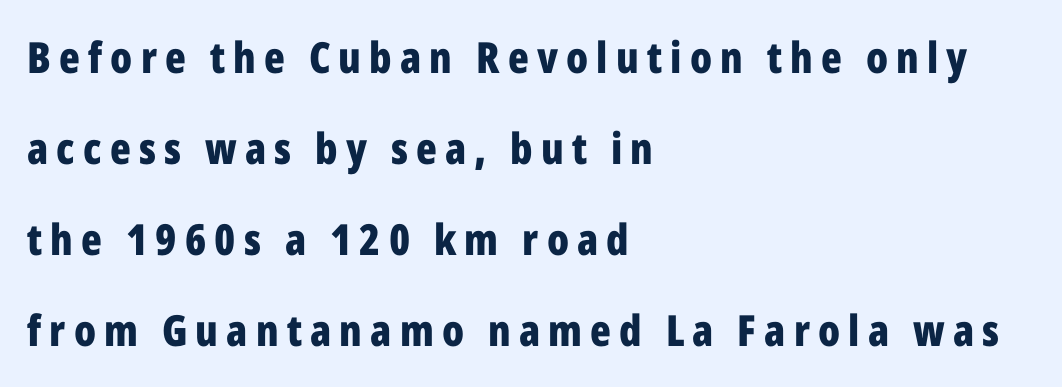
Q: Is the text bold? A: Yes.
Q: Is the text italic (slanted)? A: No, it is upright.
Q: Is the typeface a serif or a sans-serif typeface? A: Sans-serif.
Q: Is the text underlined? A: No.
Q: How is the paragraph aligned? A: Left-aligned.
Q: Is the spacing between lines tight, normal or loose? A: Loose.
Q: Width (condensed, normal, or wide)? A: Condensed.
Q: Stroke contrast? A: Low.
Q: x-height? A: Medium.
Q: Monospaced? A: No.
